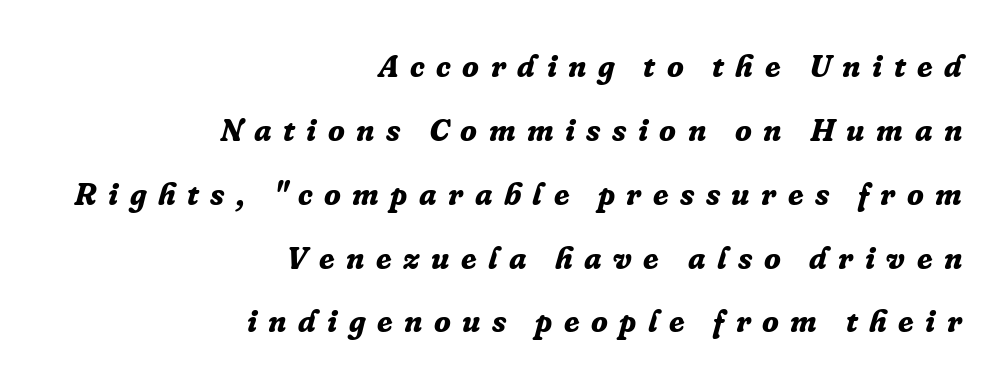
The image shows 31 px bold serif type, italic (leaning right); set right-aligned, loose line spacing (2.06x), unusually wide letter spacing (+0.37 em), not underlined; low stroke contrast and a medium x-height.
